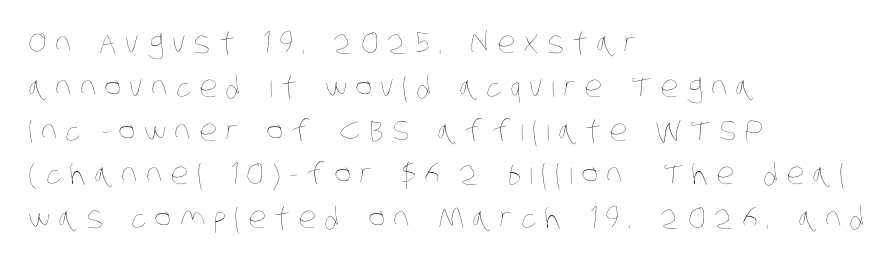
Q: Is the text bold? A: No.
Q: Is the text underlined? A: No.
Q: How is the paragraph aligned? A: Left-aligned.
Q: Is the spacing between letters normal or unusually wide? A: Unusually wide.
Q: Is the spacing between lines tight, normal or loose? A: Normal.
Q: Width (condensed, normal, or wide)? A: Condensed.
Q: Stroke contrast? A: Low.
Q: x-height? A: Large.
Q: Monospaced? A: No.
